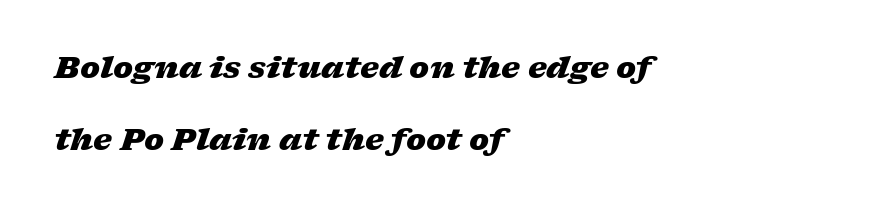
Notice the wide empty band between every row — that's loose leading. The typesetter chose a ragged-right arrangement here. When letters slant like this, we call the style italic. Compared with typical body copy, the letter spacing here is the same. Is the type bold? Yes — the strokes are clearly thick and heavy. You could not count columns in this text — the font is proportionally spaced.
